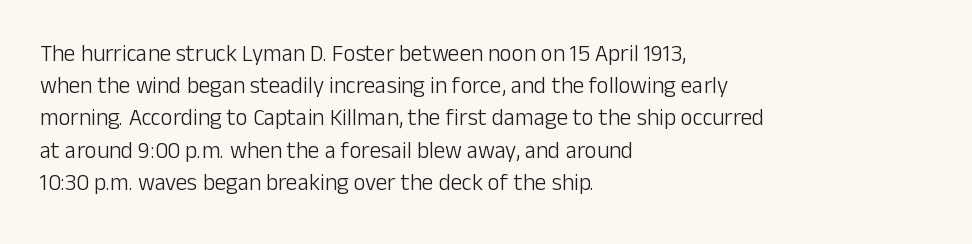
Q: Is the text bold? A: No.
Q: Is the text italic (slanted)? A: No, it is upright.
Q: Is the text underlined? A: No.
Q: How is the paragraph aligned? A: Left-aligned.
Q: Is the spacing between letters normal or unusually wide? A: Normal.
Q: Is the spacing between lines tight, normal or loose? A: Normal.
